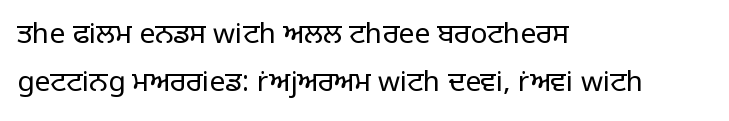
{"serif": "no", "italic": "no", "bold": "no", "weight": "light", "width": "normal", "stroke_contrast": "low", "x_height": "large", "monospaced": "no", "underline": "no", "align": "left", "line_spacing_ratio": 1.72, "letter_spacing": "normal", "letter_spacing_em": 0.0, "glyph_px": 28}
